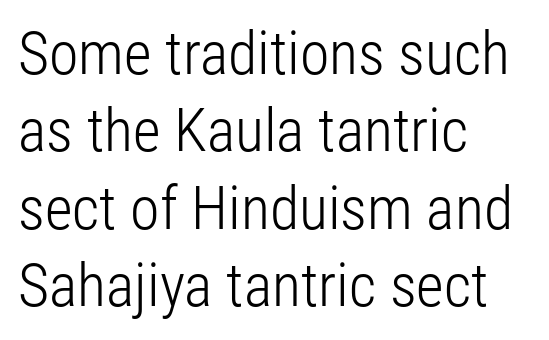
Is there much room between lines? A standard amount, neither cramped nor airy. Summary of weight: not heavy and not bold. The lines are quadded left. The space beneath each line is pristine and unruled. Is this a fixed-width face? No — the glyphs have proportional, varying widths. The letters stand upright; this is a roman face.
